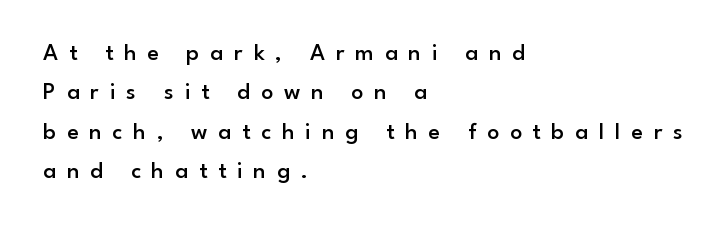
{"italic": "no", "bold": "semi", "underline": "no", "align": "left", "line_spacing": "normal", "line_spacing_ratio": 1.64, "letter_spacing": "wide", "letter_spacing_em": 0.45, "glyph_px": 24}
